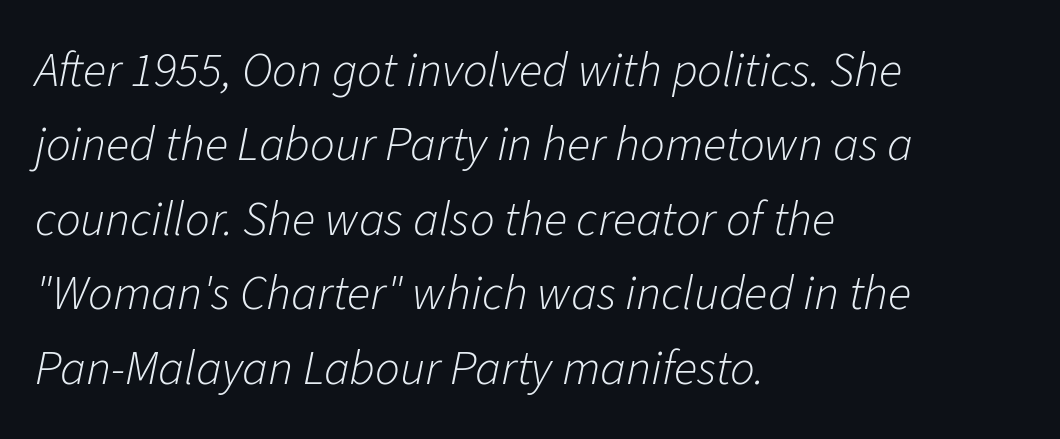
{"italic": "yes", "lean": "right", "slant_degrees": 11, "bold": "no", "weight": "light", "width": "normal", "stroke_contrast": "low", "x_height": "medium", "monospaced": "no", "underline": "no", "align": "left", "line_spacing": "normal", "line_spacing_ratio": 1.52, "letter_spacing": "normal", "letter_spacing_em": 0.0, "glyph_px": 49}
